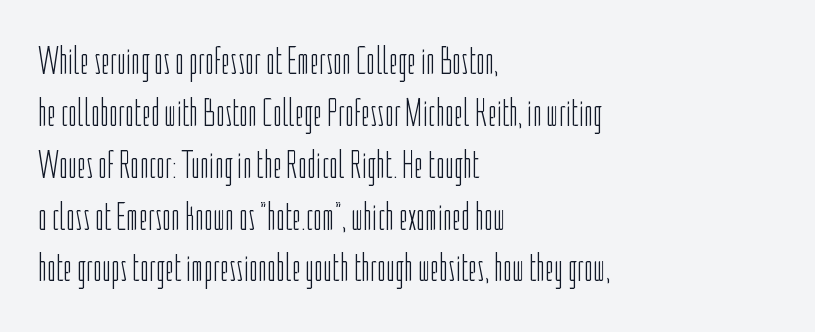
The image shows 39 px light, condensed sans-serif type, upright; set left-aligned, normal line spacing (1.33x), normal letter spacing, not underlined; low stroke contrast and a medium x-height.
